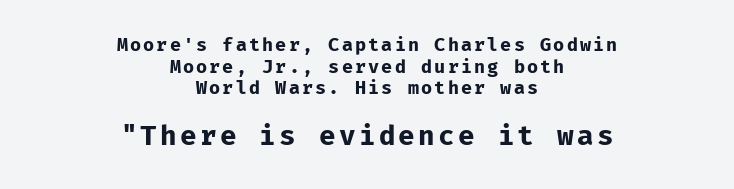
If you folded the block vertically in half, each line would mirror itself in length. Its strokes are broad and dark, the hallmark of bold type. The letters in the lower block stand taller than those in the block above. Beneath every word, the page is bare. This is the regular roman posture of the typeface.
